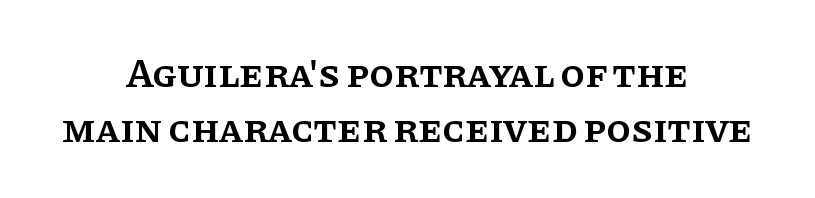
{"serif": "yes", "italic": "no", "bold": "semi", "weight": "semibold", "width": "normal", "stroke_contrast": "low", "x_height": "large", "monospaced": "no", "underline": "no", "align": "center", "line_spacing": "normal", "line_spacing_ratio": 1.38, "letter_spacing": "normal", "letter_spacing_em": 0.0, "glyph_px": 40}
